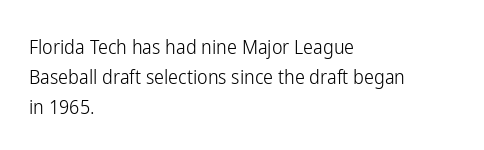
The image shows 20 px text type, upright; set left-aligned, normal line spacing (1.5x), normal letter spacing, not underlined.
